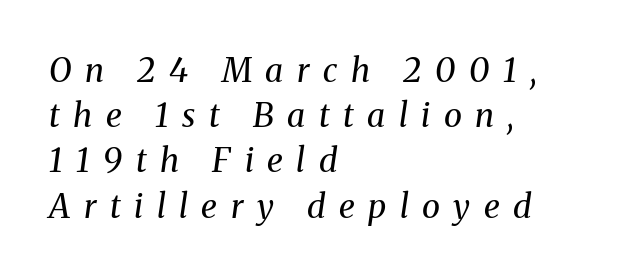
The image shows 33 px regular-weight serif type, italic (leaning right); set left-aligned, normal line spacing (1.37x), unusually wide letter spacing (+0.41 em), not underlined; medium stroke contrast and a medium x-height.
